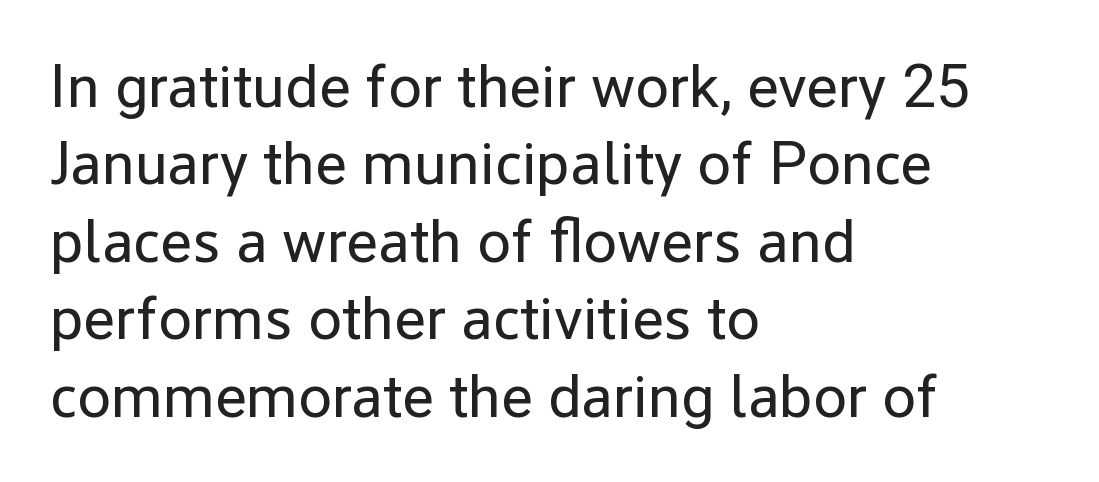
This is the regular roman posture of the typeface. Classification — sans serif. Honestly, there is no underline to notice here at all. Summary of weight: not heavy and not bold. Spacing between characters is what you'd get straight out of the box. Which margin do the lines hug? The left one — the right edge is uneven.
